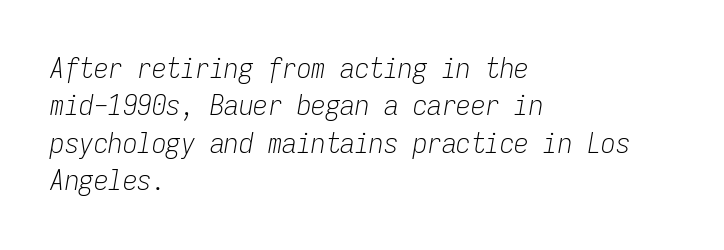
{"italic": "yes", "lean": "right", "slant_degrees": 9, "bold": "no", "weight": "light", "width": "condensed", "stroke_contrast": "low", "x_height": "medium", "monospaced": "yes", "underline": "no", "align": "left", "line_spacing": "normal", "line_spacing_ratio": 1.29, "letter_spacing": "normal", "letter_spacing_em": 0.0, "glyph_px": 29}
